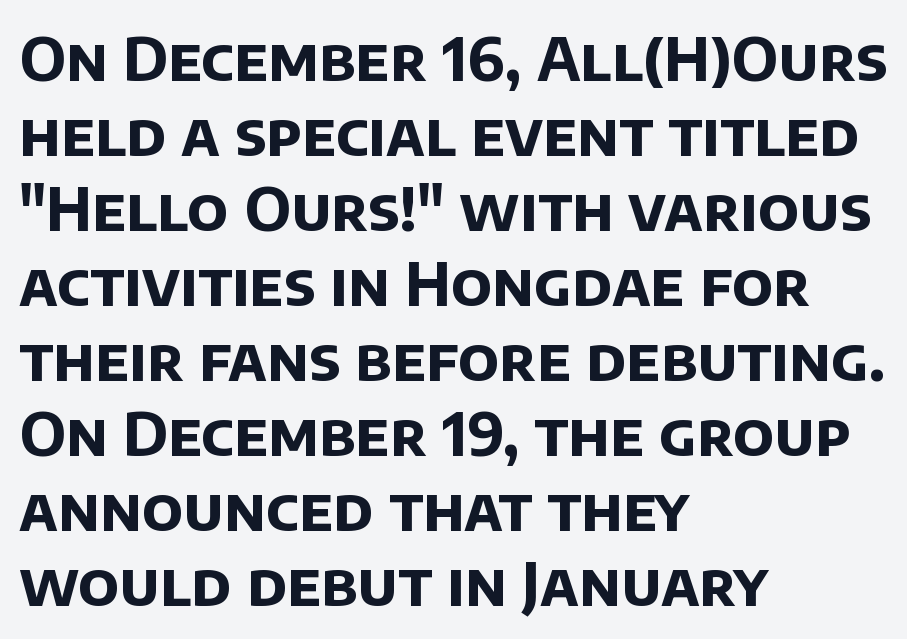
{"serif": "no", "bold": "yes", "weight": "bold", "width": "normal", "stroke_contrast": "low", "x_height": "large", "monospaced": "no", "underline": "no", "align": "left", "line_spacing": "normal", "line_spacing_ratio": 1.25, "letter_spacing": "normal", "letter_spacing_em": 0.0, "glyph_px": 60}
